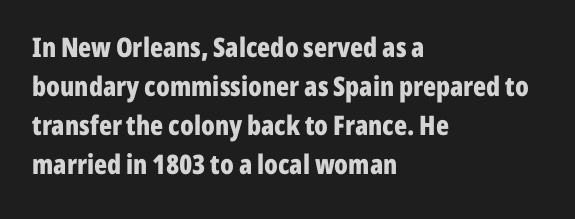
{"italic": "no", "bold": "yes", "underline": "no", "align": "left", "line_spacing": "normal", "line_spacing_ratio": 1.45, "letter_spacing": "normal", "letter_spacing_em": 0.0, "glyph_px": 27}
